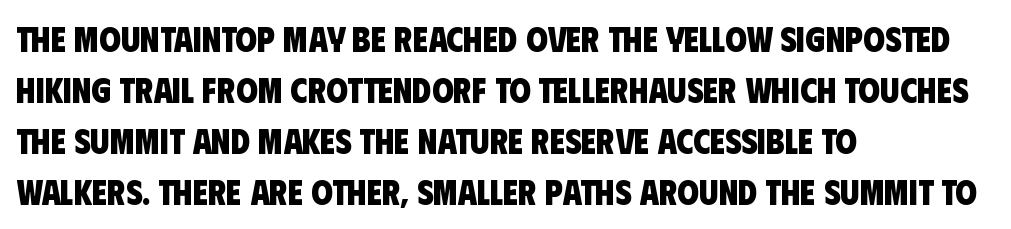
{"serif": "no", "bold": "yes", "weight": "heavy", "width": "condensed", "stroke_contrast": "low", "x_height": "large", "monospaced": "no", "underline": "no", "align": "left", "line_spacing": "normal", "line_spacing_ratio": 1.46, "letter_spacing": "normal", "letter_spacing_em": 0.0, "glyph_px": 35}
